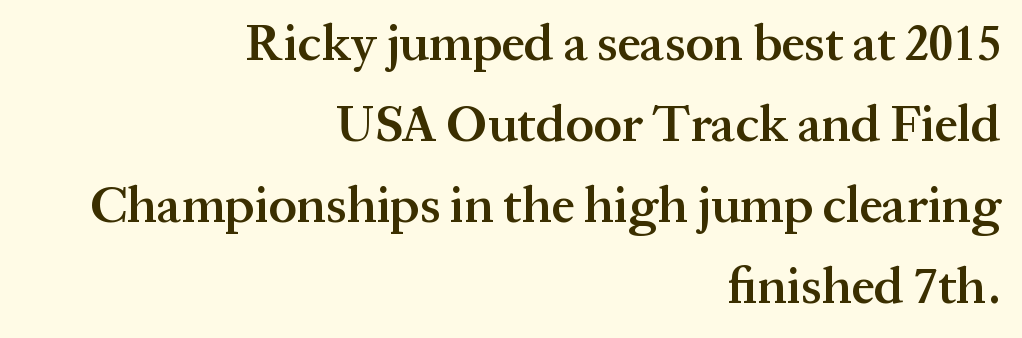
{"serif": "yes", "italic": "no", "bold": "semi", "weight": "semibold", "width": "normal", "stroke_contrast": "medium", "x_height": "medium", "monospaced": "no", "underline": "no", "align": "right", "line_spacing": "normal", "line_spacing_ratio": 1.59, "letter_spacing": "normal", "letter_spacing_em": 0.0, "glyph_px": 51}
